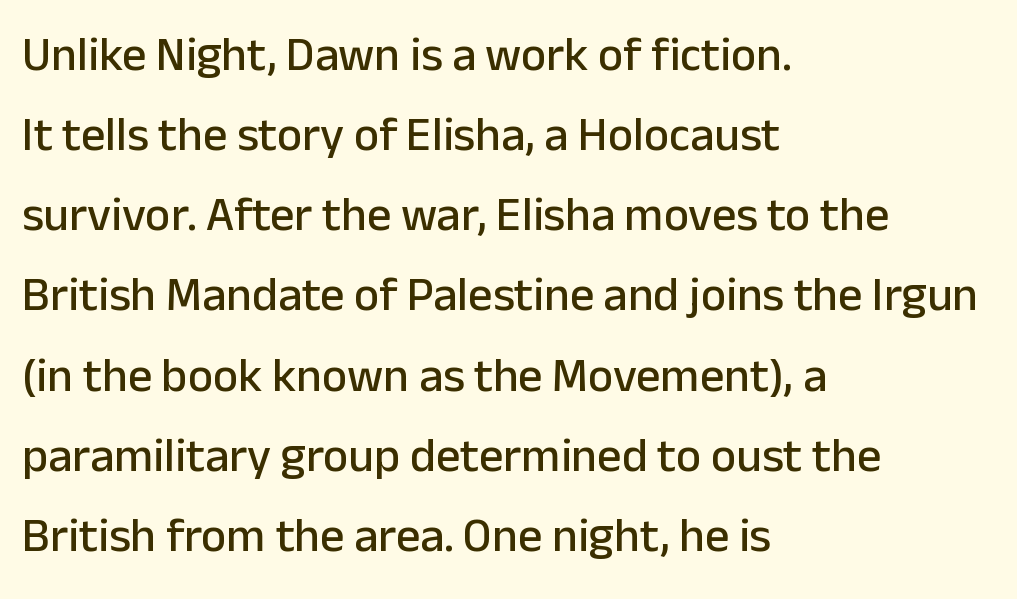
{"serif": "no", "italic": "no", "width": "normal", "stroke_contrast": "low", "x_height": "medium", "monospaced": "no", "underline": "no", "align": "left", "line_spacing": "normal", "line_spacing_ratio": 1.67, "letter_spacing": "normal", "letter_spacing_em": 0.0, "glyph_px": 48}
